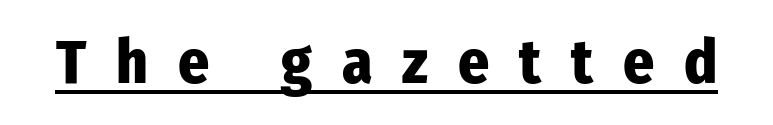
The image shows 61 px heavy, condensed sans-serif type, upright; set unusually wide letter spacing (+0.49 em), underlined; low stroke contrast and a medium x-height.
